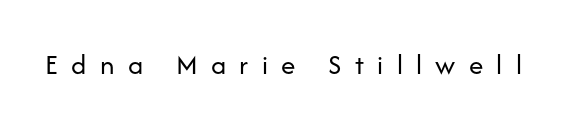
The image shows 29 px regular-weight sans-serif type, upright; set unusually wide letter spacing (+0.46 em), not underlined; low stroke contrast and a medium x-height.
